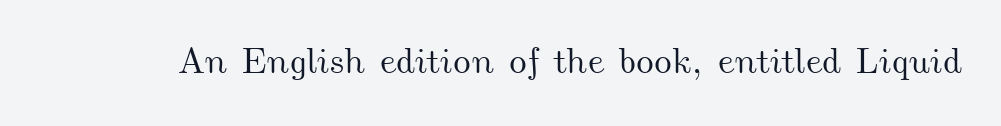
The image shows 36 px wide type; set normal letter spacing, not underlined; medium stroke contrast and a small x-height.
